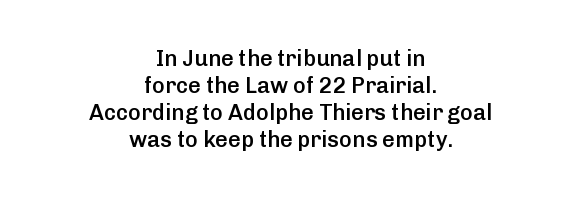
{"italic": "no", "bold": "semi", "underline": "no", "align": "center", "line_spacing_ratio": 1.22, "letter_spacing": "normal", "letter_spacing_em": 0.0, "glyph_px": 22}
